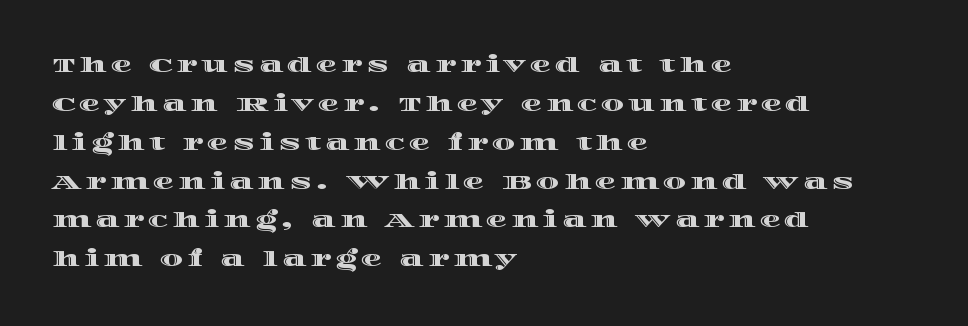
The image shows 21 px text type, upright; set left-aligned, line spacing 1.85x, not underlined.
